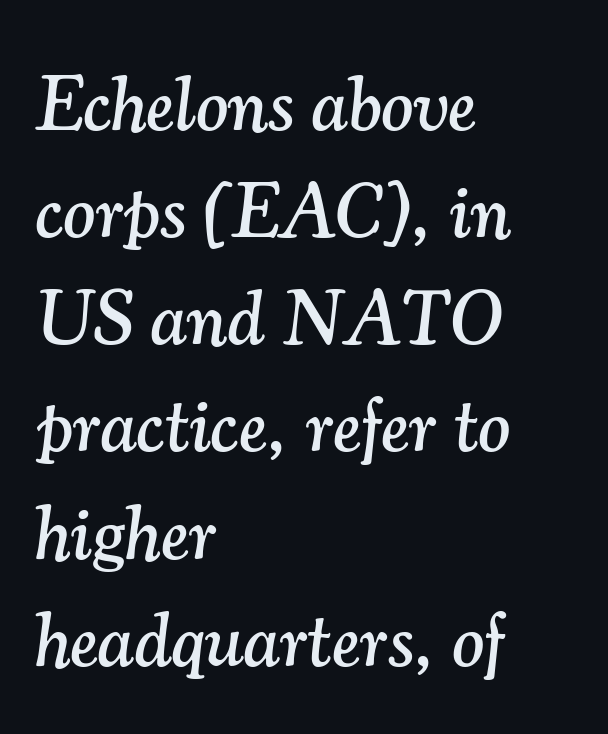
{"serif": "yes", "italic": "yes", "lean": "right", "slant_degrees": 7, "width": "normal", "stroke_contrast": "medium", "x_height": "small", "monospaced": "no", "underline": "no", "align": "left", "line_spacing": "normal", "line_spacing_ratio": 1.41, "letter_spacing": "normal", "letter_spacing_em": 0.0, "glyph_px": 76}
